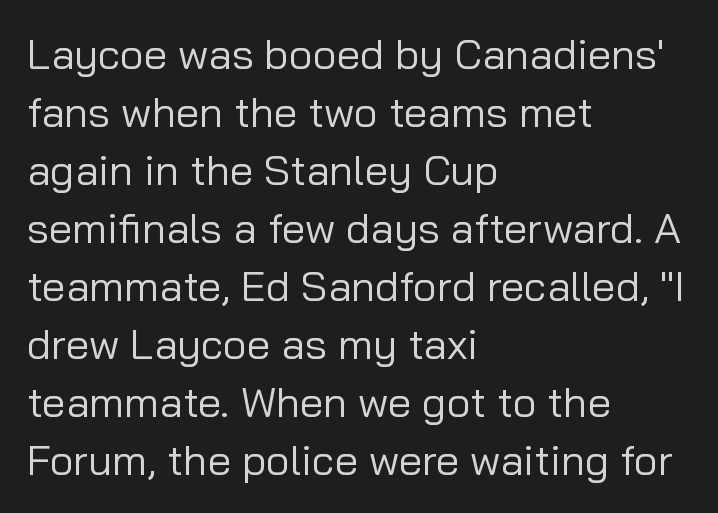
Q: Is the text bold? A: No.
Q: Is the text italic (slanted)? A: No, it is upright.
Q: Is the typeface a serif or a sans-serif typeface? A: Sans-serif.
Q: Is the text underlined? A: No.
Q: How is the paragraph aligned? A: Left-aligned.
Q: Is the spacing between letters normal or unusually wide? A: Normal.
Q: Is the spacing between lines tight, normal or loose? A: Normal.
Q: Width (condensed, normal, or wide)? A: Normal.
Q: Stroke contrast? A: Low.
Q: x-height? A: Medium.
Q: Monospaced? A: No.
